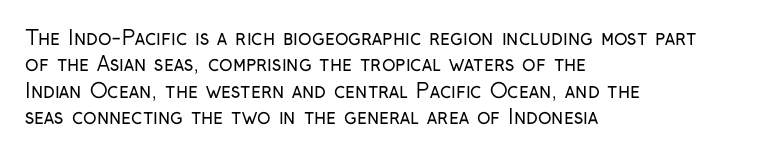
{"italic": "no", "bold": "no", "underline": "no", "align": "left", "line_spacing": "normal", "line_spacing_ratio": 1.32, "letter_spacing": "normal", "letter_spacing_em": 0.0, "glyph_px": 20}
